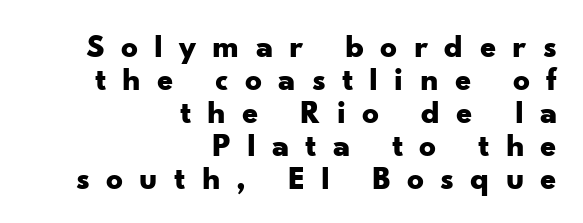
Horizontal bands of white between lines are thin slivers. Beneath every word, the page is bare. How heavy is the stroke? Heavy — this is a bold. The rendering uses natural spacing where letterforms have individual widths.
